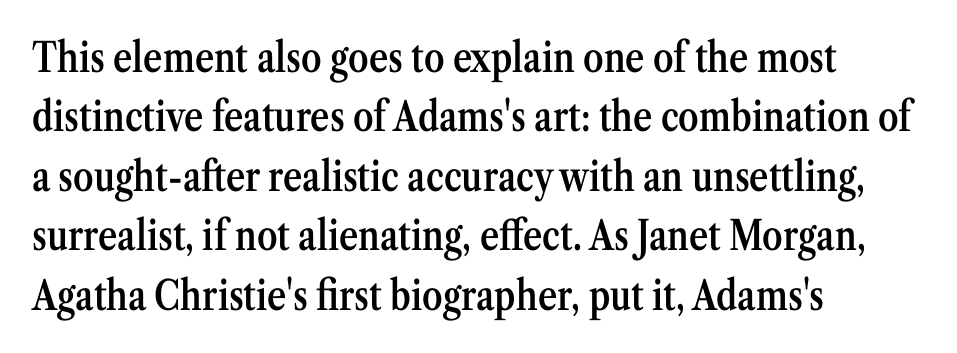
Do the characters align in a grid? No, the font is proportional. Does the lettering tilt? It doesn't — this is upright. What's the leading like? Ordinary, nothing unusual. The words here are not underlined.
